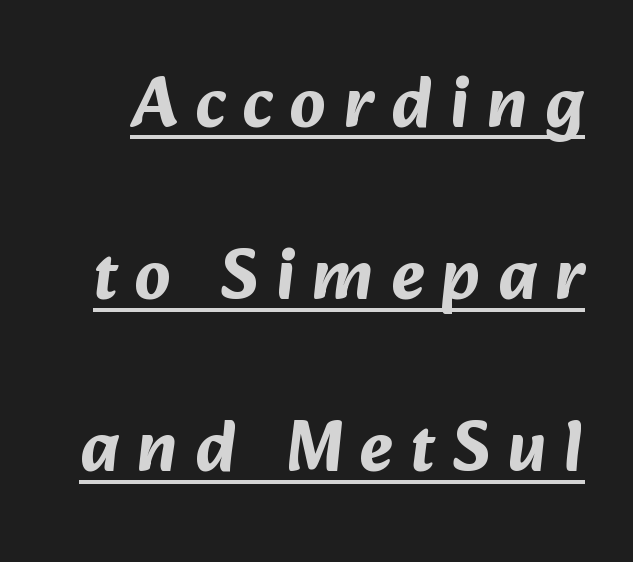
Q: Is the text bold? A: Yes.
Q: Is the typeface a serif or a sans-serif typeface? A: Sans-serif.
Q: Is the text underlined? A: Yes.
Q: Is the spacing between letters normal or unusually wide? A: Unusually wide.
Q: Is the spacing between lines tight, normal or loose? A: Loose.
Q: Width (condensed, normal, or wide)? A: Normal.
Q: Stroke contrast? A: Medium.
Q: x-height? A: Medium.
Q: Monospaced? A: No.
